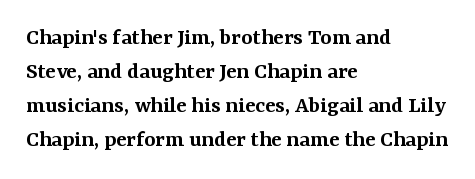
Q: Is the text bold? A: Semi-bold.
Q: Is the text italic (slanted)? A: No, it is upright.
Q: Is the text underlined? A: No.
Q: How is the paragraph aligned? A: Left-aligned.
Q: Is the spacing between letters normal or unusually wide? A: Normal.
Q: Is the spacing between lines tight, normal or loose? A: Normal.
